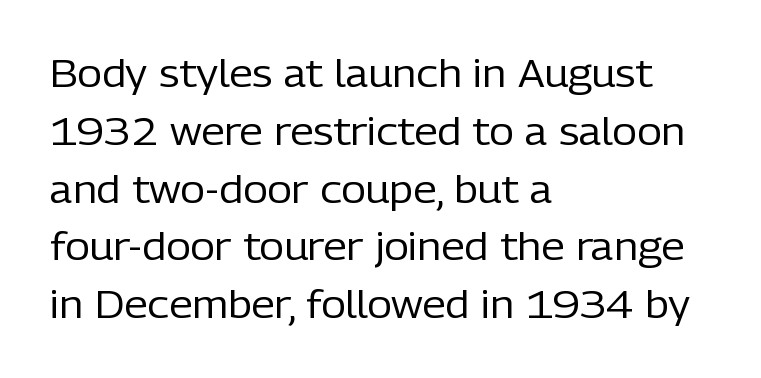
The image shows 38 px regular-weight sans-serif type, upright; set left-aligned, normal line spacing (1.52x), normal letter spacing, not underlined; low stroke contrast and a medium x-height.
